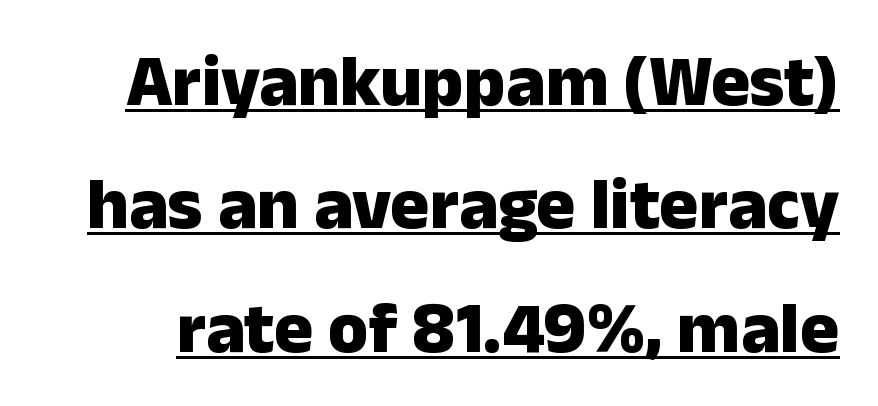
The image shows 73 px heavy sans-serif type, upright; set normal line spacing (1.69x), normal letter spacing, underlined; low stroke contrast and a medium x-height.
